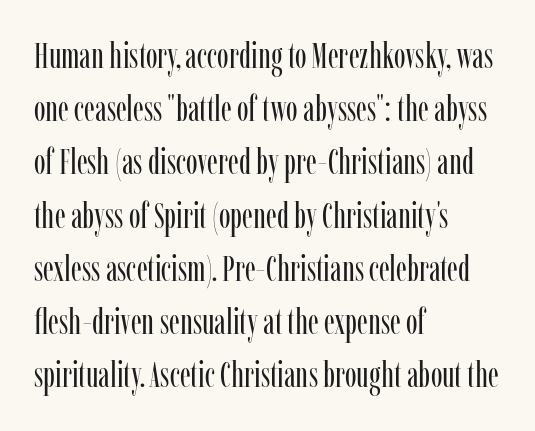
{"serif": "yes", "italic": "no", "bold": "no", "weight": "regular", "width": "condensed", "stroke_contrast": "low", "x_height": "medium", "monospaced": "no", "underline": "no", "align": "left", "line_spacing": "normal", "line_spacing_ratio": 1.52, "letter_spacing": "normal", "letter_spacing_em": 0.0, "glyph_px": 35}
